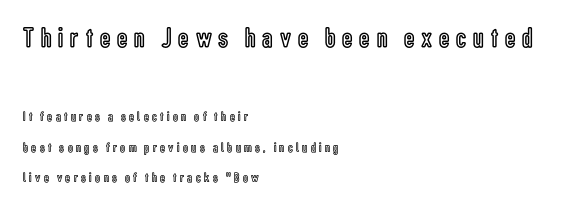
Larger block? The one above; the one below is distinctly smaller. Inter-character spacing is expanded well beyond the font's built-in metrics. The specimen reads as upright at a glance. Words float on clear page, feet unadorned. Each letter keeps its own natural width here, so spacing adapts to shape.
